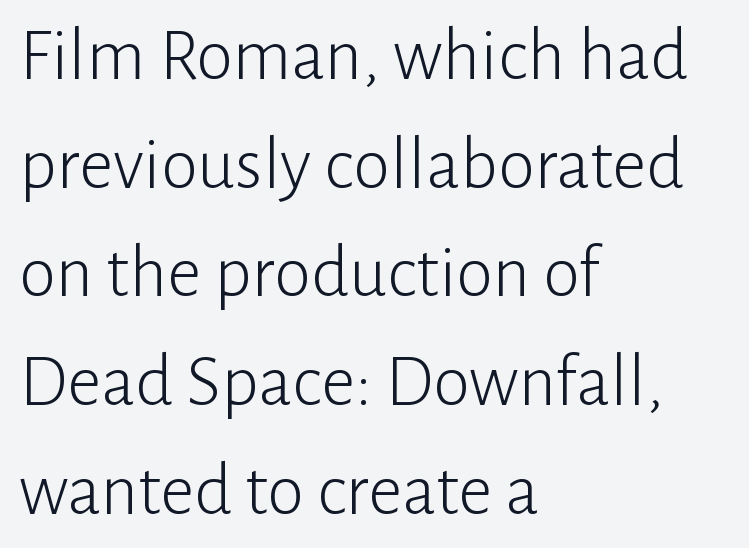
There is no visible air inserted between adjacent glyphs. Rendered with straight, roman letterforms. The ragged edge is on the right, which tells us the setting is flush left. Anything drawn beneath the words? Only blank space.
